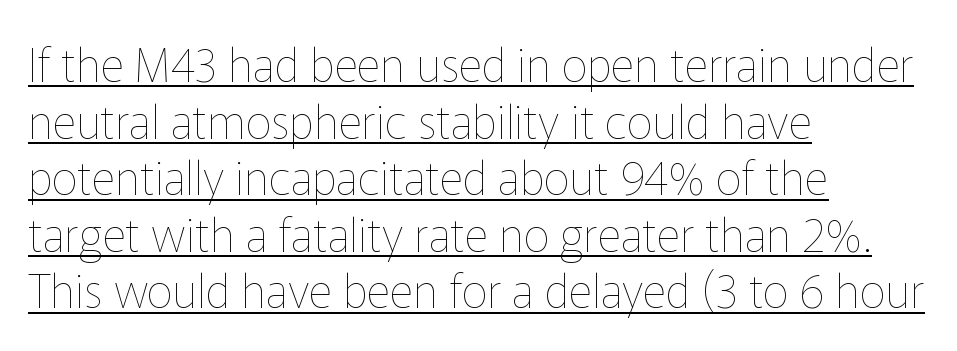
The image shows 46 px thin type, upright; set left-aligned, line spacing 1.23x, normal letter spacing, underlined; low stroke contrast and a medium x-height.
